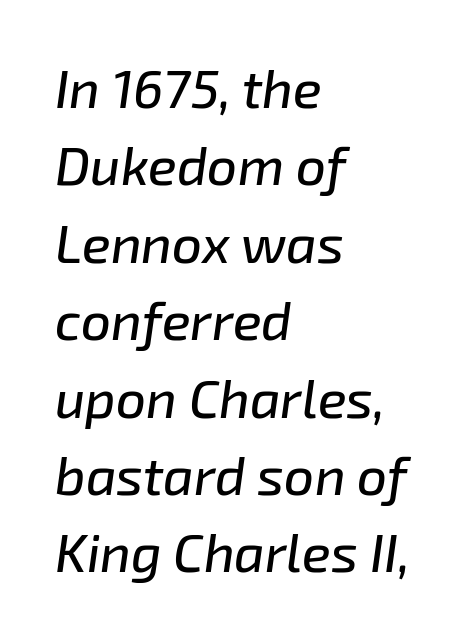
Type without underlining. The gaps between neighbouring characters are ordinary and unremarkable. Do the characters align in a grid? No, the font is proportional. Emphasis-style slanted type is in use. Reading down the block, your eye returns to a fixed left position each line.
